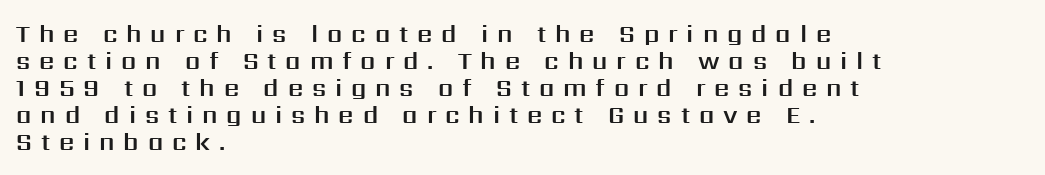
{"italic": "no", "underline": "no", "align": "left", "line_spacing": "tight", "line_spacing_ratio": 1.12, "letter_spacing": "wide", "letter_spacing_em": 0.37, "glyph_px": 24}
